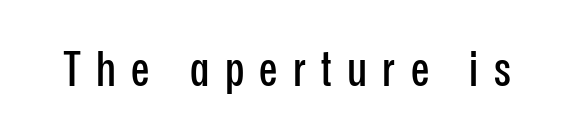
The image shows 49 px condensed sans-serif type, upright; set unusually wide letter spacing (+0.31 em), not underlined; low stroke contrast and a medium x-height.
